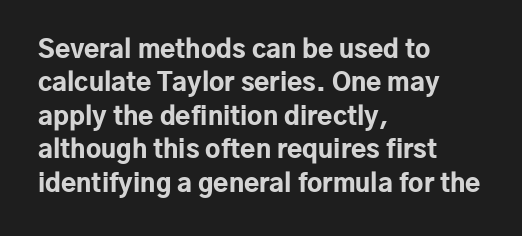
Q: Is the text bold? A: Yes.
Q: Is the text italic (slanted)? A: No, it is upright.
Q: Is the text underlined? A: No.
Q: How is the paragraph aligned? A: Left-aligned.
Q: Is the spacing between letters normal or unusually wide? A: Normal.
Q: Is the spacing between lines tight, normal or loose? A: Normal.
